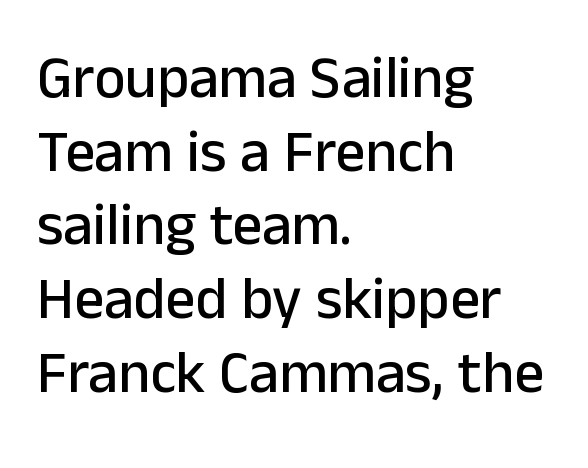
The letters carry no serifs — their stems end cleanly without finishing strokes. The vertical gap from one line to the next is medium. Which margin do the lines hug? The left one — the right edge is uneven. The passage shown is typed in a proportional face where columns would drift. The specimen omits any rule beneath the text block's lines. Nobody touched the tracking dial on this one.
